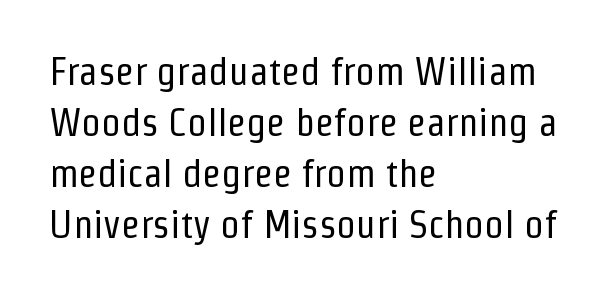
{"serif": "no", "italic": "no", "bold": "no", "weight": "regular", "width": "condensed", "stroke_contrast": "low", "x_height": "medium", "monospaced": "no", "underline": "no", "align": "left", "line_spacing": "normal", "line_spacing_ratio": 1.31, "letter_spacing": "normal", "letter_spacing_em": 0.0, "glyph_px": 39}
